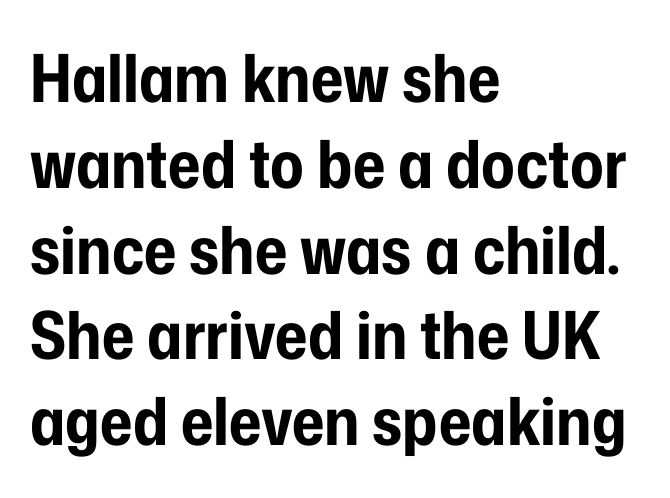
The zone under the glyphs is completely vacant. The letters sit at their default tracking, neither squeezed nor spread. Spacing verdict: proportional, widths tailored to each character. Line starts are locked; line ends wander. Every stem runs plumb, perpendicular to the baseline. Nope, no serifs anywhere on these letters.
